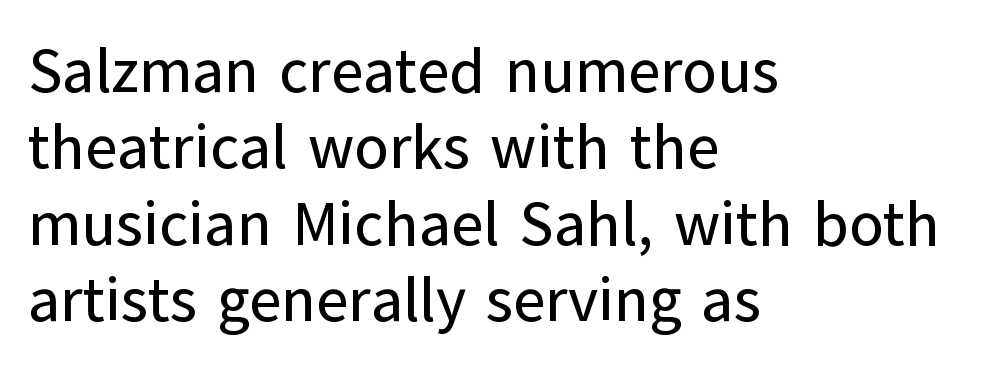
The image shows 62 px sans-serif type, upright; set left-aligned, line spacing 1.23x, normal letter spacing, not underlined; low stroke contrast and a medium x-height.
